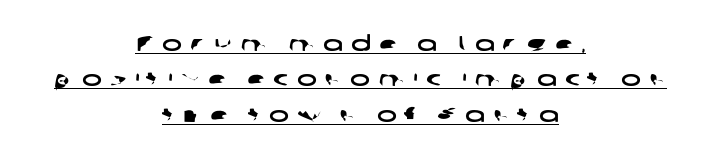
The image shows 21 px text type; set centered, normal line spacing (1.69x), unusually wide letter spacing (+0.39 em), underlined.
